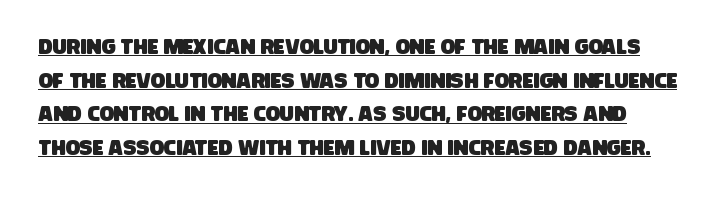
Leading: standard. The letterforms sit shoulder to shoulder at normal distance. Students, observe the line beneath the letters — that is underlining.
